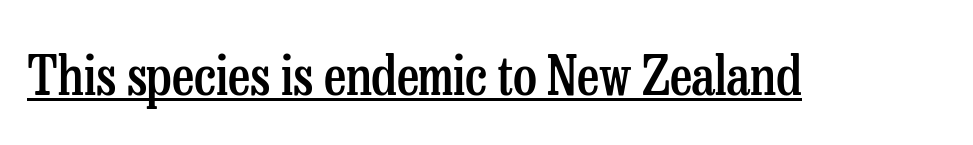
What stands out about the letter spacing? Nothing — it is the standard amount. What decoration does the sample have? An underline. Varying glyph widths throughout — classic text-font behaviour. Italic: no, the glyphs are upright roman. As a designer I'd log this as weight 600, semibold.
